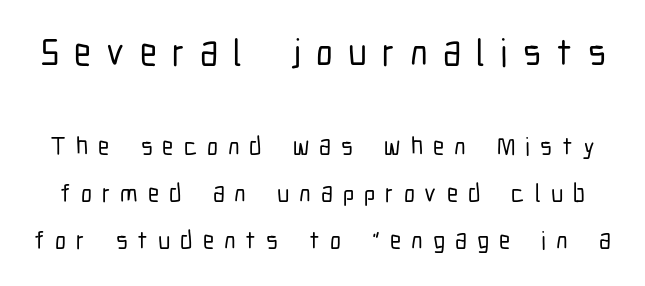
The image shows 38 px condensed sans-serif type, upright; set line spacing 1.87x, unusually wide letter spacing (+0.4 em), not underlined; the first (top) block is 1.52x larger; low stroke contrast and a medium x-height.
